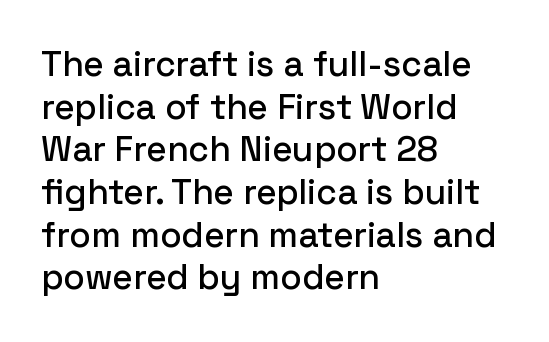
{"serif": "no", "italic": "no", "width": "normal", "stroke_contrast": "low", "x_height": "medium", "monospaced": "no", "underline": "no", "align": "left", "line_spacing_ratio": 1.22, "letter_spacing": "normal", "letter_spacing_em": 0.0, "glyph_px": 35}
